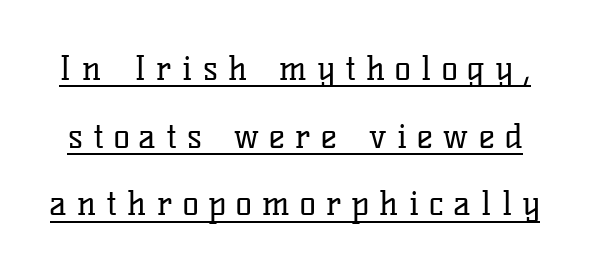
The image shows 34 px regular-weight serif type, upright; set loose line spacing (1.99x), unusually wide letter spacing (+0.3 em), underlined; low stroke contrast and a medium x-height.
